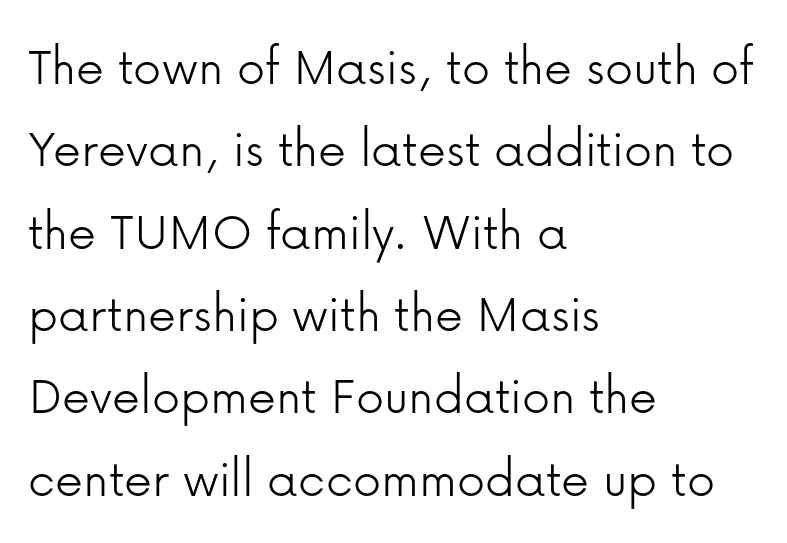
The image shows 56 px light sans-serif type, upright; set left-aligned, normal line spacing (1.47x), normal letter spacing, not underlined; low stroke contrast and a medium x-height.
